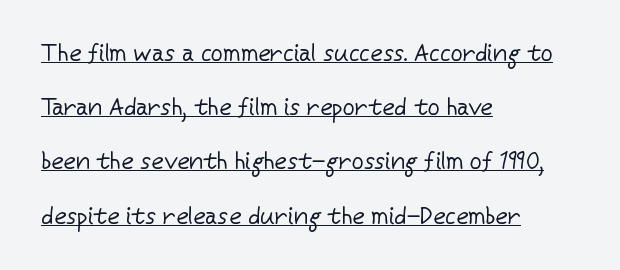
This sample uses plain, unmodified letter spacing. The designer dialed line spacing up above the default. The sample's only ornament is a line tracing under the words. Alignment: flush left.
